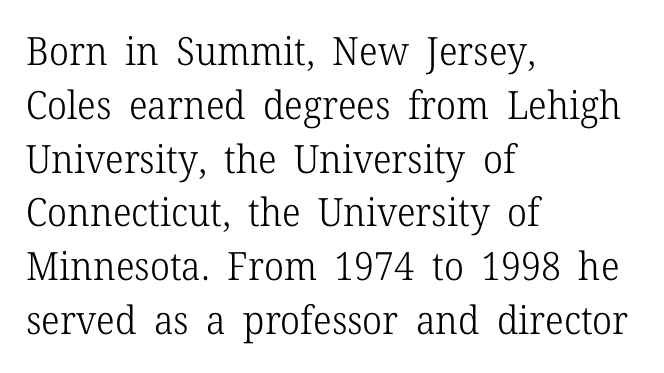
Ascenders rise straight up at ninety degrees. Unlike a clean sans, this face finishes its strokes with serifs. You could not count columns in this text — the font is proportionally spaced. The font sits on the lighter half of the weight spectrum, regular included. This sample is left-justified, so line endings fall wherever the words run out.
